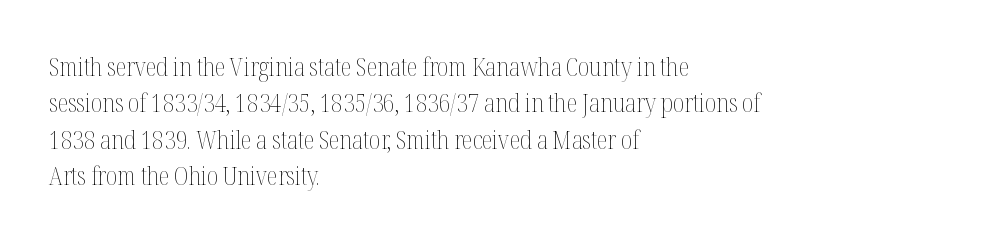
Q: Is the text bold? A: No.
Q: Is the text italic (slanted)? A: No, it is upright.
Q: Is the text underlined? A: No.
Q: How is the paragraph aligned? A: Left-aligned.
Q: Is the spacing between letters normal or unusually wide? A: Normal.
Q: Is the spacing between lines tight, normal or loose? A: Normal.
